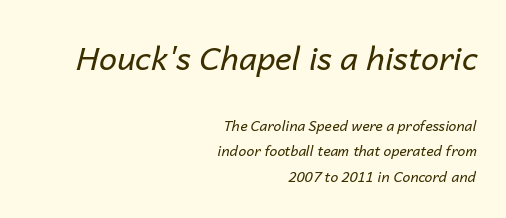
{"italic": "yes", "lean": "right", "slant_degrees": 14, "bold": "no", "weight": "regular", "width": "normal", "stroke_contrast": "low", "x_height": "medium", "monospaced": "no", "underline": "no", "align": "right", "line_spacing_ratio": 1.8, "letter_spacing": "normal", "letter_spacing_em": 0.0, "larger_block": "first", "size_ratio": 2.29, "glyph_px": 32}
